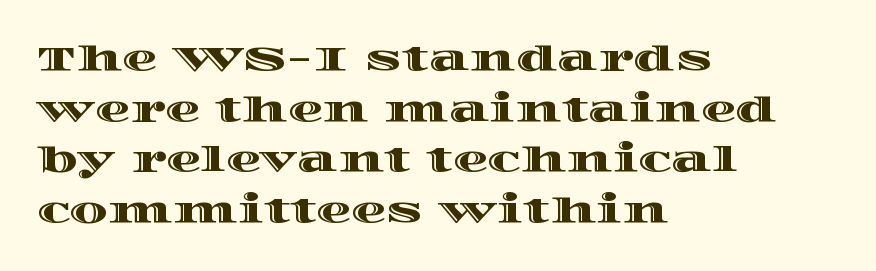
{"italic": "no", "width": "wide", "x_height": "large", "monospaced": "no", "underline": "no", "align": "left", "line_spacing": "normal", "line_spacing_ratio": 1.45, "letter_spacing": "normal", "letter_spacing_em": 0.0, "glyph_px": 35}
